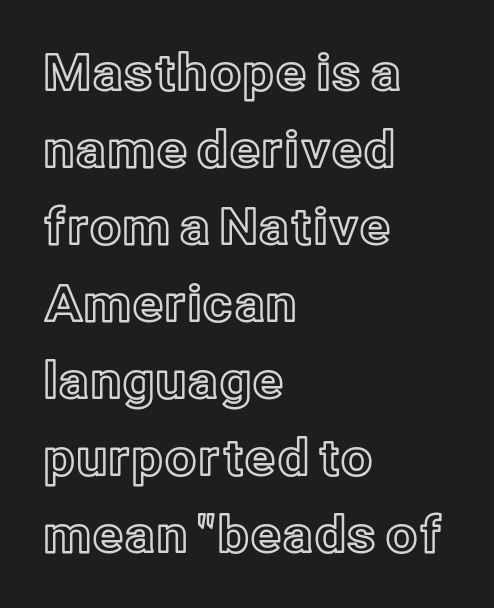
{"italic": "no", "width": "normal", "x_height": "medium", "monospaced": "no", "underline": "no", "align": "left", "line_spacing": "normal", "line_spacing_ratio": 1.54, "letter_spacing": "normal", "letter_spacing_em": 0.0, "glyph_px": 50}
